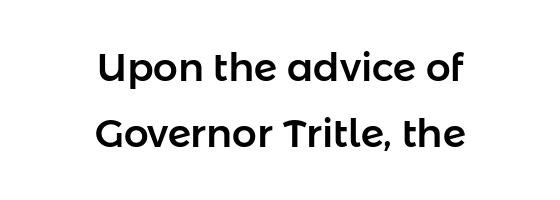
Does the lettering tilt? It doesn't — this is upright. Character widths vary here, with narrow letters taking less room than wide ones. Does the leading feel generous? No, just average. Casual observation: everything's sitting right in the middle.
